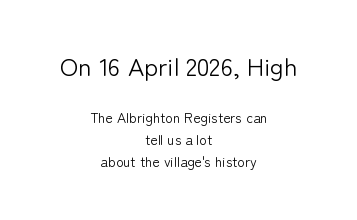
{"italic": "no", "bold": "no", "underline": "no", "align": "center", "line_spacing": "normal", "line_spacing_ratio": 1.57, "letter_spacing": "normal", "letter_spacing_em": 0.0, "larger_block": "first", "size_ratio": 1.79, "glyph_px": 25}
